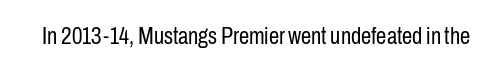
{"italic": "no", "bold": "no", "underline": "no", "letter_spacing": "normal", "letter_spacing_em": 0.0, "glyph_px": 23}
